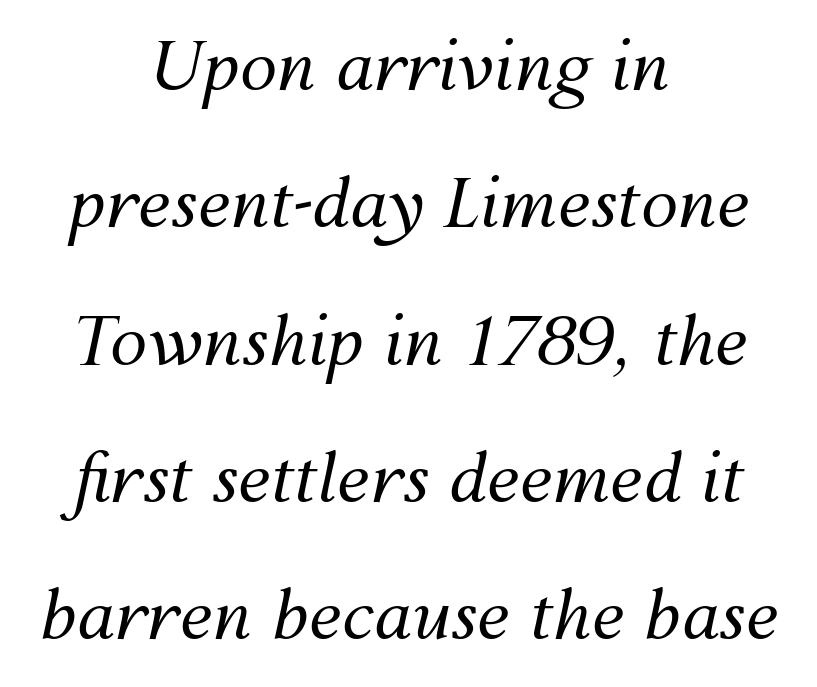
The image shows 67 px regular-weight type, italic (leaning right); set centered, loose line spacing (2.05x), normal letter spacing, not underlined; medium stroke contrast and a medium x-height.
